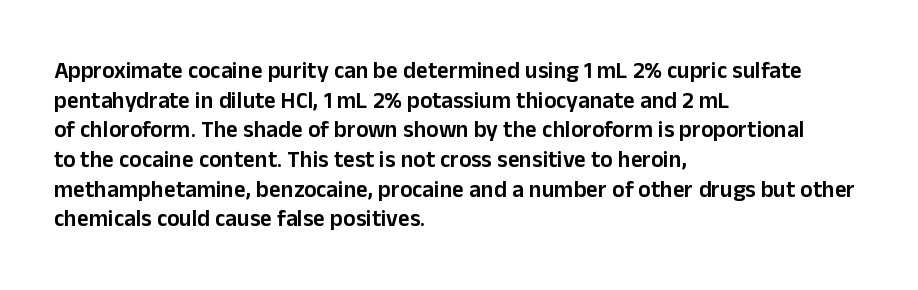
{"italic": "no", "bold": "semi", "underline": "no", "align": "left", "line_spacing": "normal", "line_spacing_ratio": 1.29, "letter_spacing": "normal", "letter_spacing_em": 0.0, "glyph_px": 23}
